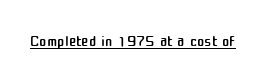
{"italic": "no", "bold": "no", "underline": "yes", "letter_spacing": "normal", "letter_spacing_em": 0.0, "glyph_px": 22}
